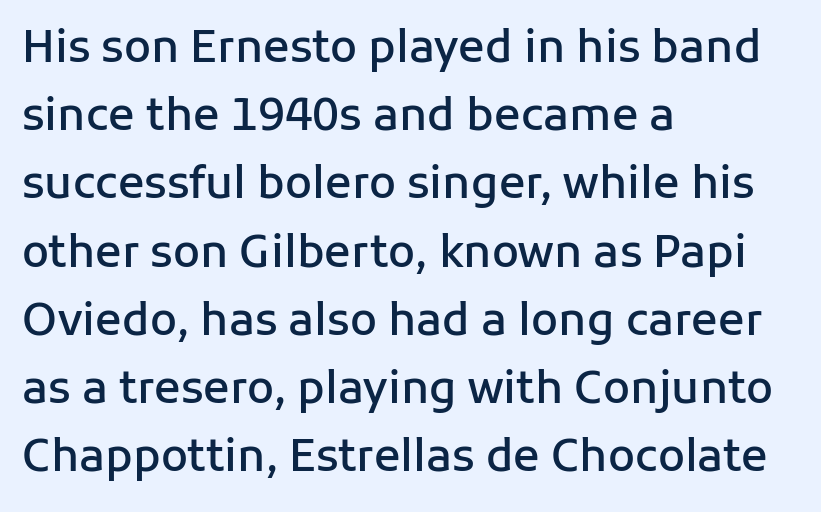
Check where the strokes stop: nothing finishes them off — pure sans. The face used here is proportionally spaced, like ordinary book or web type. Each glyph is drawn with semibold strokes, heavier than normal yet not fully bold. Nobody drew a line under any word here.
